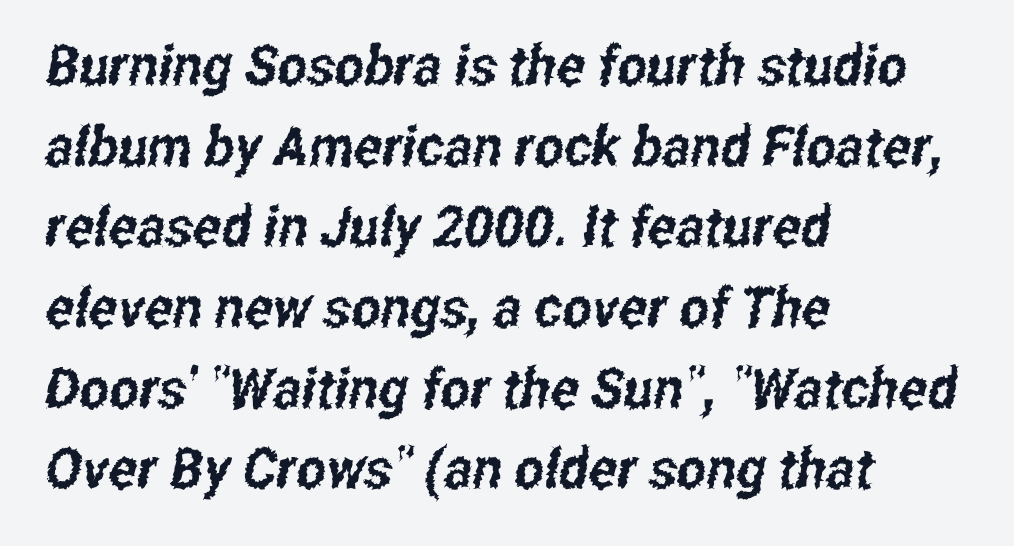
The image shows 56 px condensed sans-serif type; set left-aligned, normal line spacing (1.44x), normal letter spacing, not underlined; low stroke contrast and a medium x-height.
